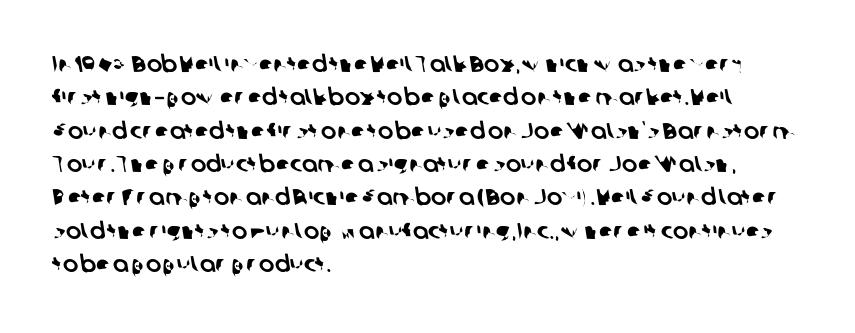
The image shows 23 px text type; set left-aligned, normal line spacing (1.45x), normal letter spacing, not underlined.
